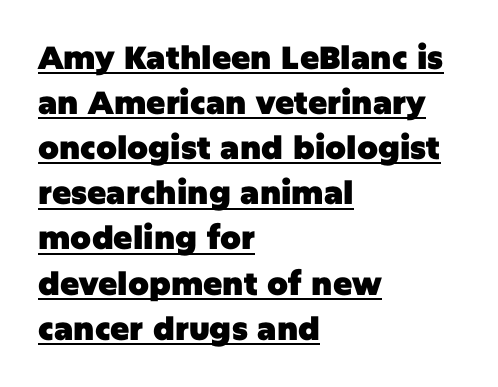
Q: Is the text bold? A: Yes.
Q: Is the text italic (slanted)? A: No, it is upright.
Q: Is the typeface a serif or a sans-serif typeface? A: Sans-serif.
Q: Is the text underlined? A: Yes.
Q: How is the paragraph aligned? A: Left-aligned.
Q: Is the spacing between letters normal or unusually wide? A: Normal.
Q: Is the spacing between lines tight, normal or loose? A: Normal.
Q: Width (condensed, normal, or wide)? A: Normal.
Q: Stroke contrast? A: Low.
Q: x-height? A: Large.
Q: Monospaced? A: No.
